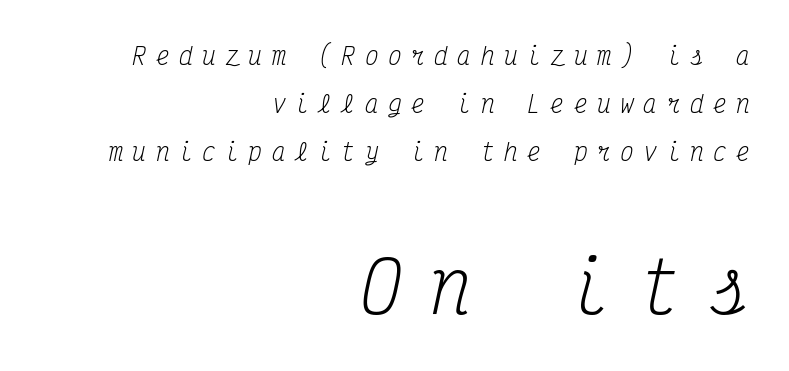
Rendered with sloped, italic letterforms. Someone cranked the tracking dial way up on this one. Horizontal alignment here is rightward, an uncommon choice for prose. Successive baselines arrive slowly, with a big drop between each. A quiet, ordinary-to-light weight characterises the typeface.
